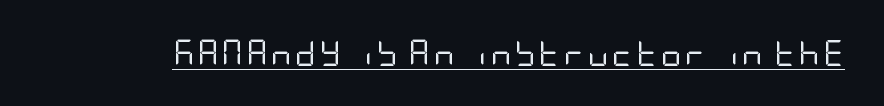
The image shows 26 px text type, upright; set underlined.
